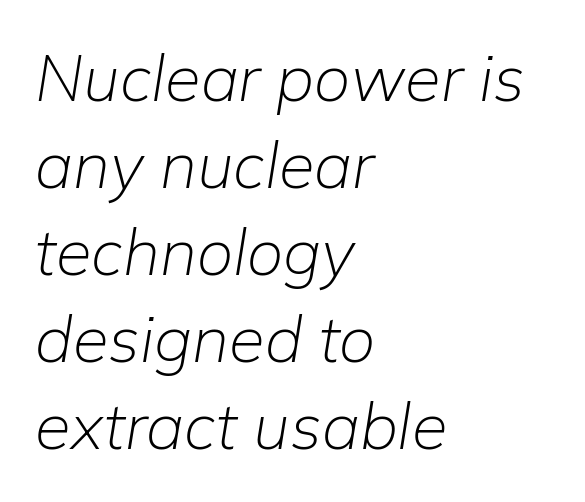
Q: Is the text bold? A: No.
Q: Is the text italic (slanted)? A: Yes, it leans right by about 9 degrees.
Q: Is the text underlined? A: No.
Q: How is the paragraph aligned? A: Left-aligned.
Q: Is the spacing between letters normal or unusually wide? A: Normal.
Q: Is the spacing between lines tight, normal or loose? A: Normal.
Q: Width (condensed, normal, or wide)? A: Normal.
Q: Stroke contrast? A: Low.
Q: x-height? A: Medium.
Q: Monospaced? A: No.
